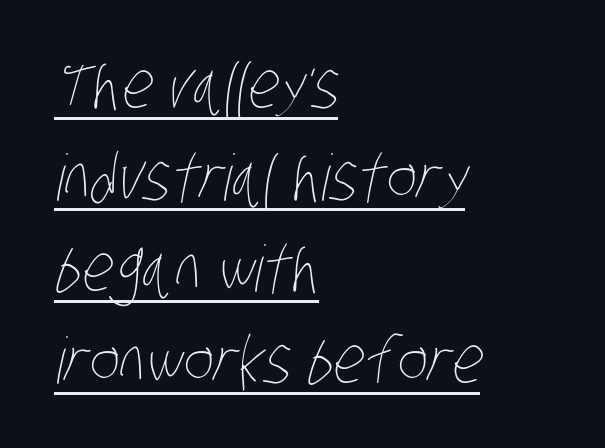
The image shows 64 px thin, condensed type; set left-aligned, normal line spacing (1.43x), normal letter spacing, underlined; low stroke contrast and a large x-height.
